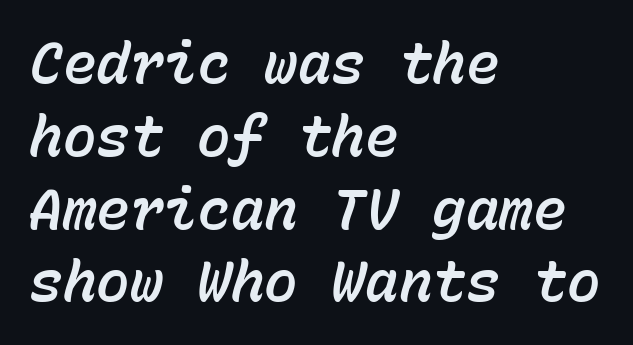
{"italic": "yes", "lean": "right", "slant_degrees": 15, "width": "normal", "stroke_contrast": "low", "x_height": "medium", "monospaced": "yes", "underline": "no", "align": "left", "line_spacing": "normal", "line_spacing_ratio": 1.3, "letter_spacing": "normal", "letter_spacing_em": 0.0, "glyph_px": 56}
